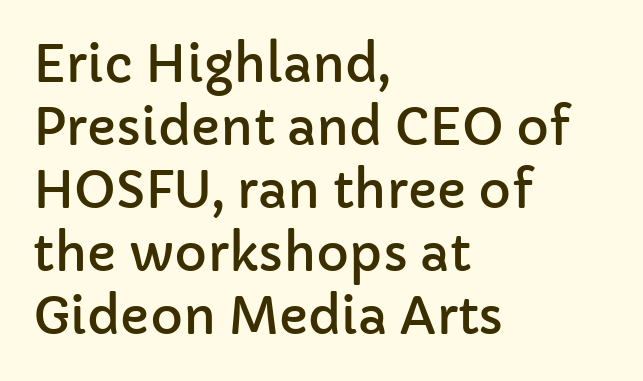
Q: Is the text italic (slanted)? A: No, it is upright.
Q: Is the typeface a serif or a sans-serif typeface? A: Sans-serif.
Q: Is the text underlined? A: No.
Q: How is the paragraph aligned? A: Left-aligned.
Q: Is the spacing between letters normal or unusually wide? A: Normal.
Q: Is the spacing between lines tight, normal or loose? A: Normal.
Q: Width (condensed, normal, or wide)? A: Normal.
Q: Stroke contrast? A: Low.
Q: x-height? A: Medium.
Q: Monospaced? A: No.
